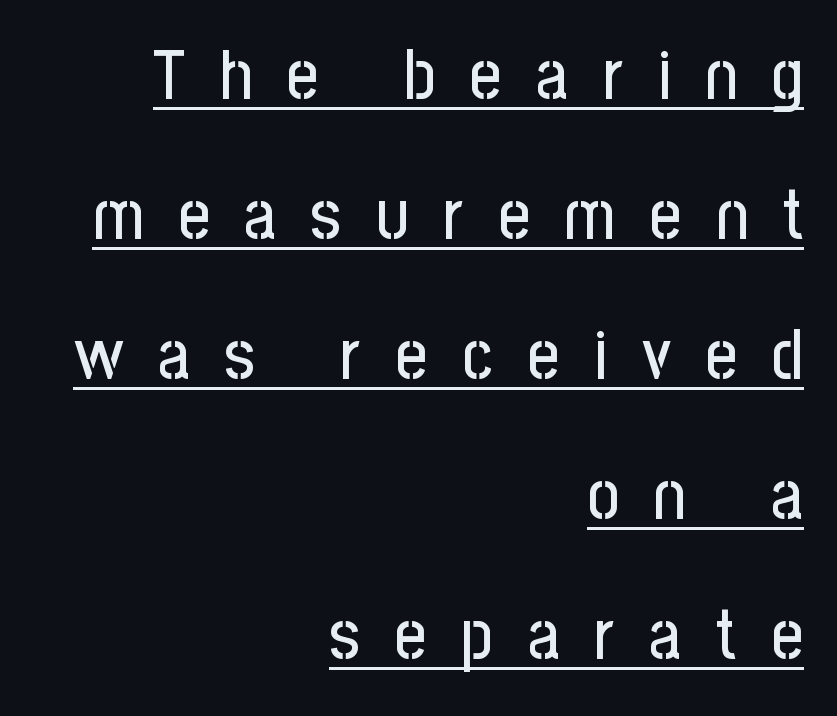
{"serif": "no", "italic": "no", "width": "condensed", "stroke_contrast": "low", "x_height": "medium", "monospaced": "no", "underline": "yes", "align": "right", "line_spacing": "loose", "line_spacing_ratio": 2.03, "letter_spacing": "wide", "letter_spacing_em": 0.5, "glyph_px": 69}
